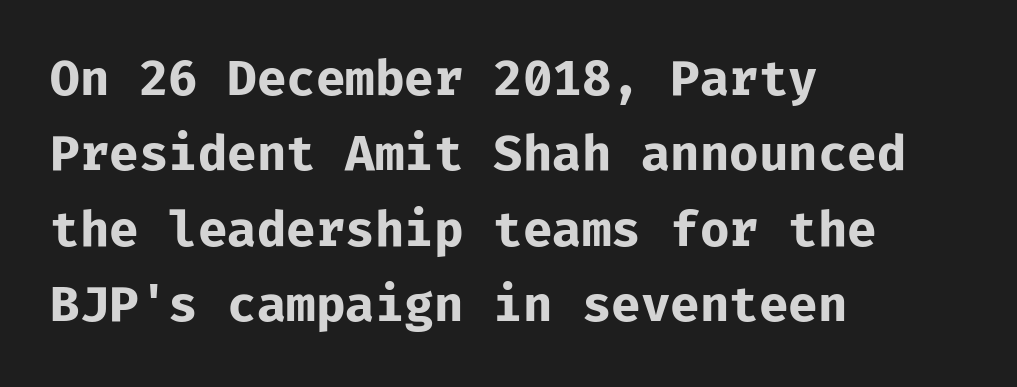
The image shows 48 px bold sans-serif type, upright; set left-aligned, normal line spacing (1.57x), normal letter spacing, not underlined; low stroke contrast and a medium x-height.
